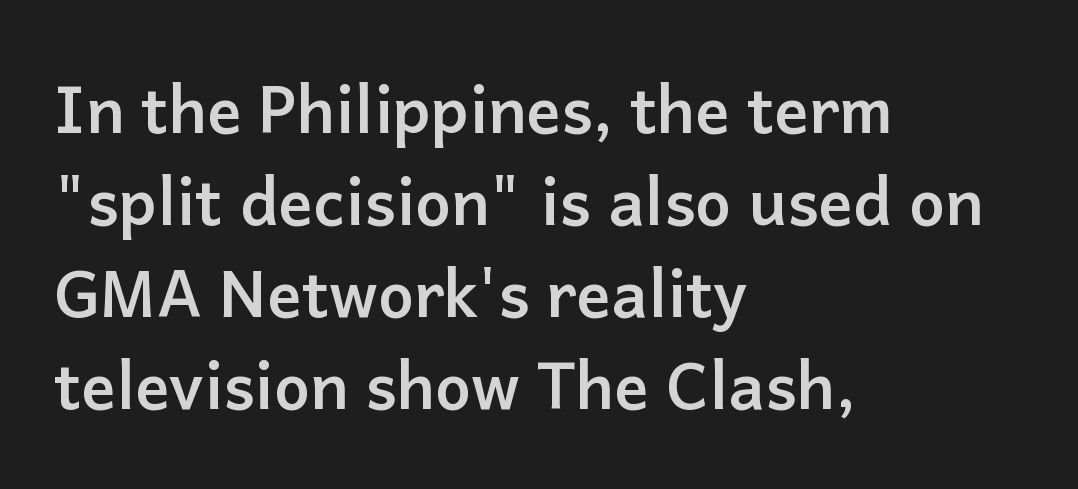
{"serif": "no", "italic": "no", "bold": "yes", "weight": "semibold", "width": "normal", "stroke_contrast": "low", "x_height": "medium", "monospaced": "no", "underline": "no", "align": "left", "line_spacing": "normal", "line_spacing_ratio": 1.44, "letter_spacing": "normal", "letter_spacing_em": 0.0, "glyph_px": 64}
